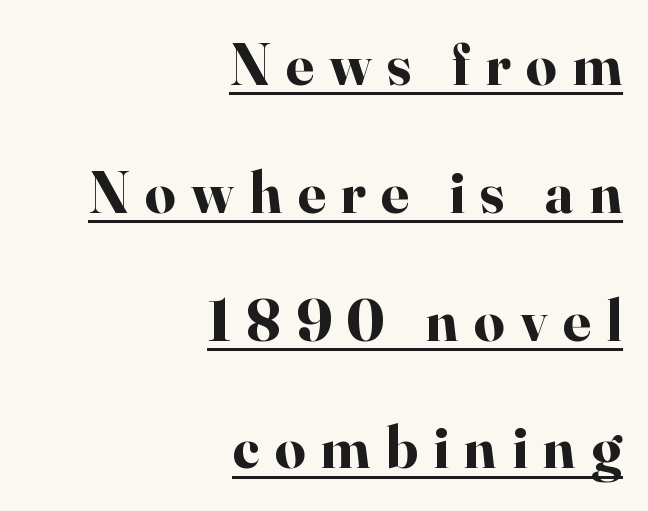
This sample has the flowing, uneven cadence of proportional lettering. The horizontal fit of the characters is loose and conspicuously gappy. Horizontally, the lines are justified to the trailing edge only. The font's upright variant was chosen for this text. The font family rendered here belongs to the serif group. As a designer I'd log this as weight 700, bold.
